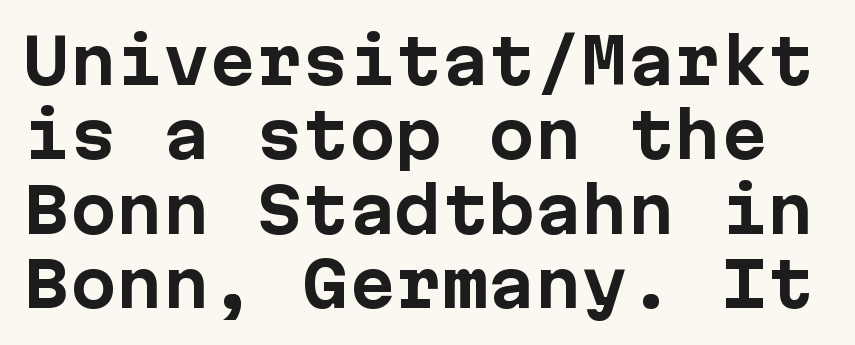
{"serif": "no", "italic": "no", "bold": "yes", "weight": "bold", "width": "normal", "stroke_contrast": "low", "x_height": "medium", "monospaced": "yes", "underline": "no", "line_spacing_ratio": 1.2, "letter_spacing": "normal", "letter_spacing_em": 0.0, "glyph_px": 62}
